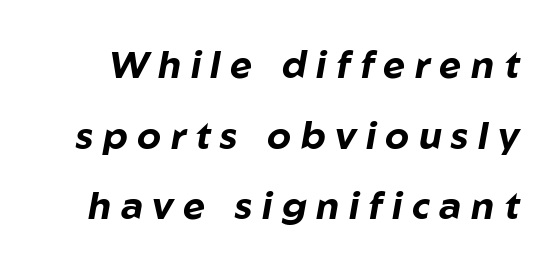
Q: Is the text bold? A: Yes.
Q: Is the text italic (slanted)? A: Yes, it leans right by about 10 degrees.
Q: Is the text underlined? A: No.
Q: Is the spacing between letters normal or unusually wide? A: Unusually wide.
Q: Width (condensed, normal, or wide)? A: Normal.
Q: Stroke contrast? A: Low.
Q: x-height? A: Medium.
Q: Monospaced? A: No.
